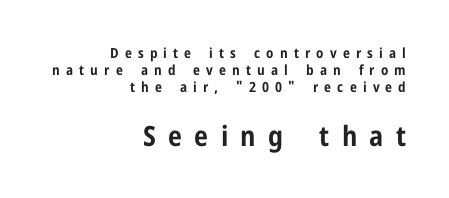
Q: Is the text bold? A: Yes.
Q: Is the text italic (slanted)? A: No, it is upright.
Q: Is the typeface a serif or a sans-serif typeface? A: Sans-serif.
Q: Is the text underlined? A: No.
Q: How is the paragraph aligned? A: Right-aligned.
Q: Is the spacing between letters normal or unusually wide? A: Unusually wide.
Q: Which block of text is set in a larger size, the first (top) or the second (bottom)? A: The second (bottom) one.
Q: Width (condensed, normal, or wide)? A: Condensed.
Q: Stroke contrast? A: Low.
Q: x-height? A: Medium.
Q: Monospaced? A: No.
